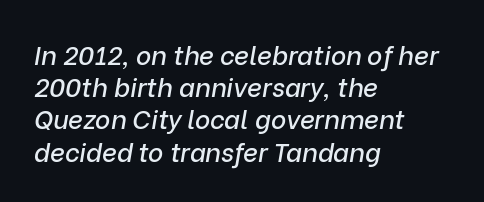
Every character sits at an angle, as italics do. The string is rendered with underlining switched off. The typesetter chose a ragged-right arrangement here. The letters sit at their default tracking, neither squeezed nor spread.
